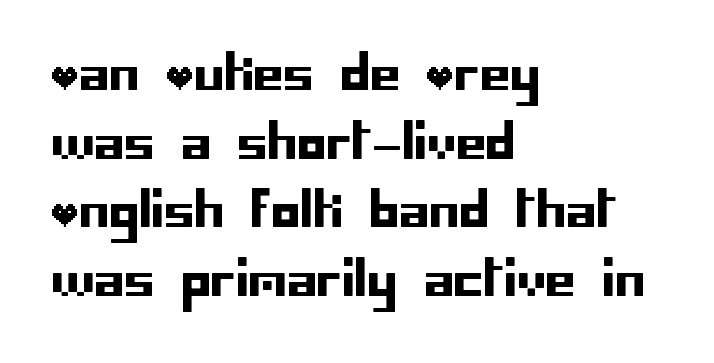
Honestly, the letter spacing is just normal — you wouldn't notice it. Nope, not italic — everything's standing straight. The gap between lines stays unmarked. Regarding leading, the lines here are spaced in the standard way. I'd call this a sans setting — the letters go barefoot. All the whitespace from short lines collects on the right.
